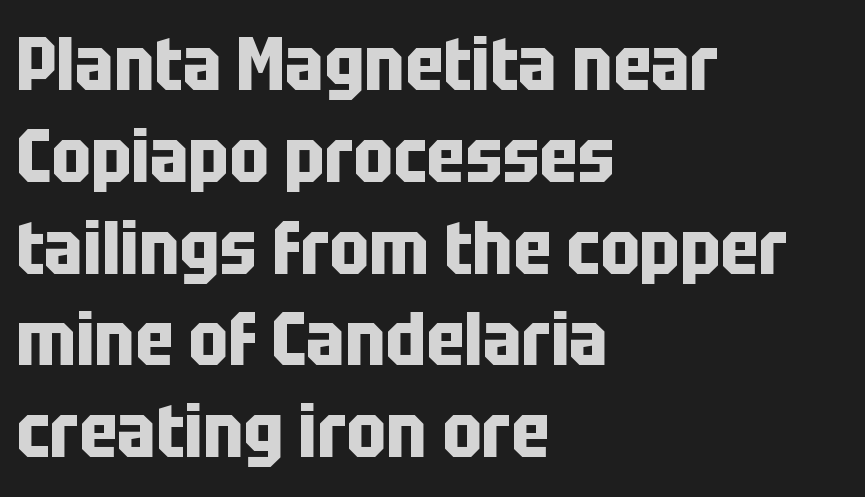
The image shows 74 px bold, condensed sans-serif type, upright; set left-aligned, line spacing 1.24x, normal letter spacing, not underlined; low stroke contrast and a large x-height.
